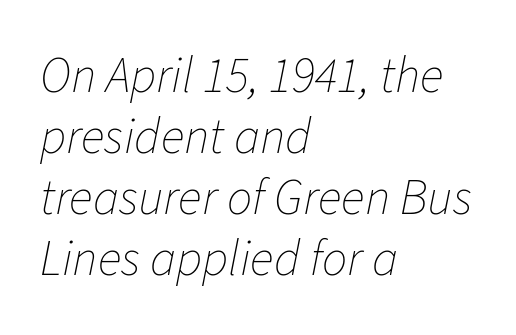
The image shows 50 px thin type, italic (leaning right); set left-aligned, line spacing 1.22x, normal letter spacing, not underlined; low stroke contrast and a medium x-height.
